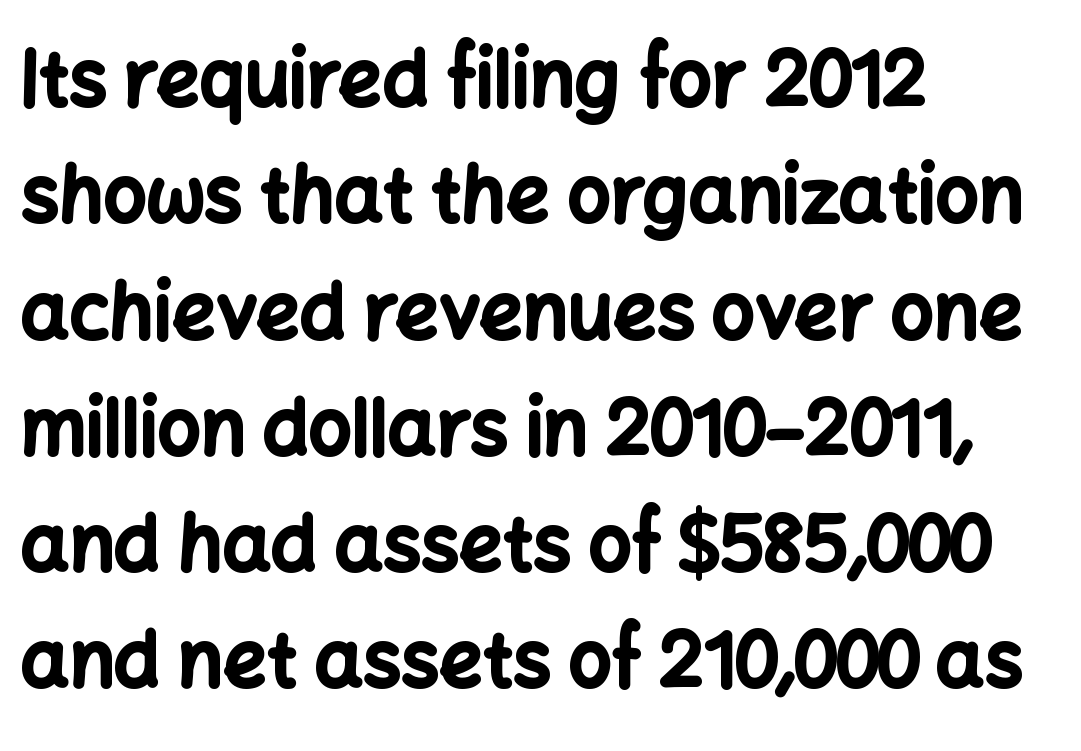
{"serif": "no", "italic": "no", "bold": "yes", "weight": "bold", "width": "normal", "stroke_contrast": "low", "x_height": "medium", "monospaced": "no", "underline": "no", "align": "left", "line_spacing": "normal", "line_spacing_ratio": 1.53, "letter_spacing": "normal", "letter_spacing_em": 0.0, "glyph_px": 76}
